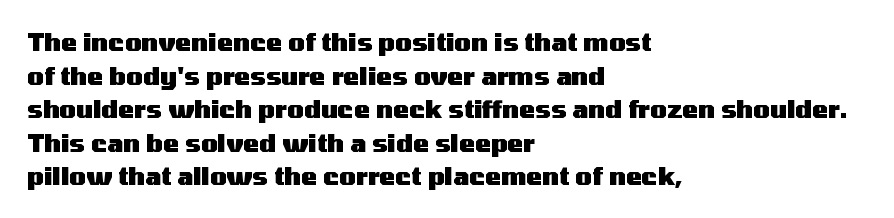
The image shows 24 px bold type, upright; set left-aligned, normal line spacing (1.4x), normal letter spacing, not underlined.
